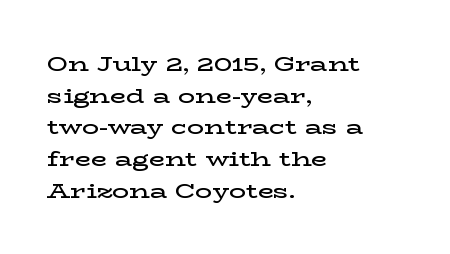
Italic? Not at all — the glyphs are vertical. A typesetter would call this zero additional tracking. The typesetting leans somewhat heavy: a semibold. The string is rendered with underlining switched off. The setting favours the left margin, as ordinary paragraphs usually do.
